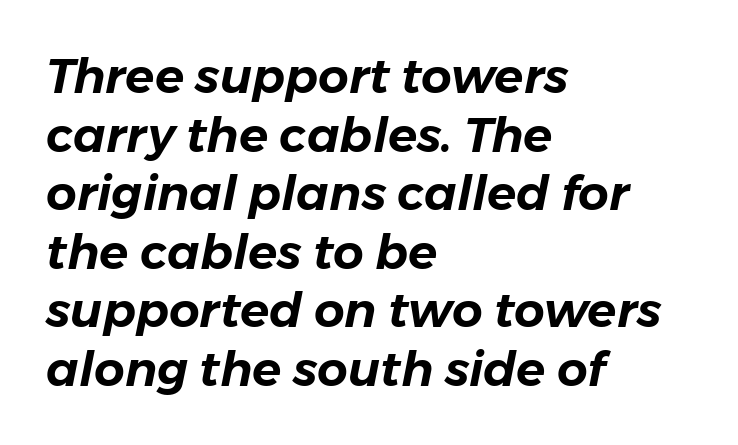
Q: Is the text italic (slanted)? A: Yes, it leans right by about 11 degrees.
Q: Is the text underlined? A: No.
Q: How is the paragraph aligned? A: Left-aligned.
Q: Is the spacing between letters normal or unusually wide? A: Normal.
Q: Width (condensed, normal, or wide)? A: Normal.
Q: Stroke contrast? A: Low.
Q: x-height? A: Medium.
Q: Monospaced? A: No.
